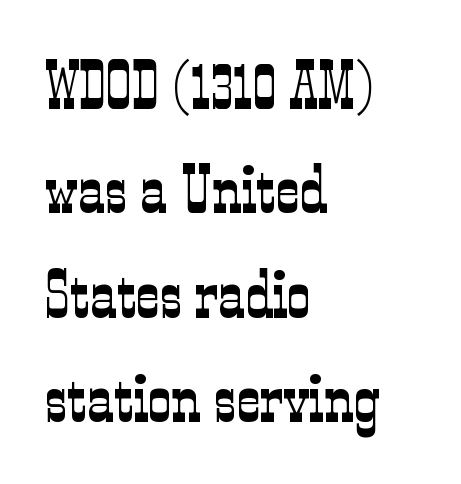
Nothing unusual about the tracking: characters are spaced as the font intends. This rendering features lettering with no underline. Casual observation: everything's shoved over to the left. Spacing verdict: proportional, widths tailored to each character.
